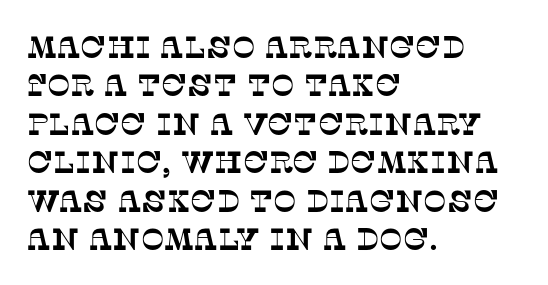
{"serif": "yes", "width": "normal", "stroke_contrast": "low", "x_height": "large", "monospaced": "no", "underline": "no", "align": "left", "line_spacing_ratio": 1.24, "letter_spacing": "normal", "letter_spacing_em": 0.0, "glyph_px": 31}
